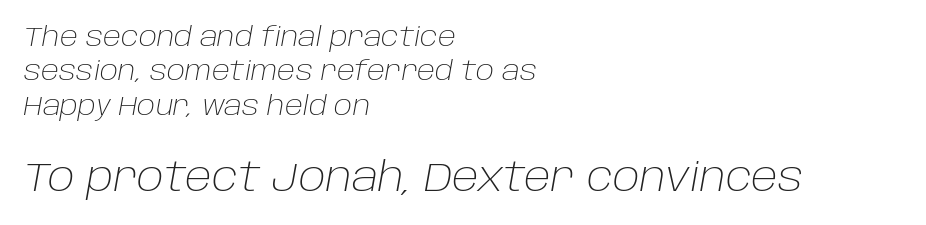
Would a proofreader flag this as italicized? Yes. Each row of text sits above clean, open space. The passage shown begins with its smaller block and ends with its larger one. The setting favours the left margin, as ordinary paragraphs usually do. The tracking reads as untouched default to a designer's eye. A normal amount of white space separates one row of letters from the next.
